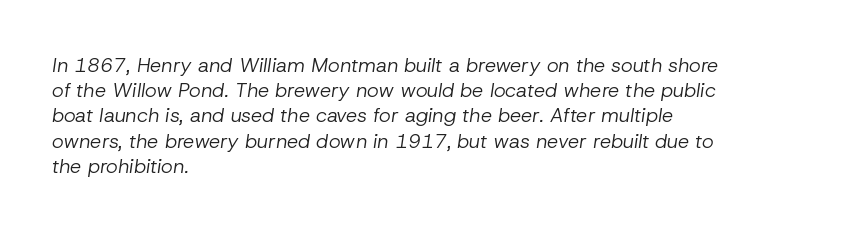
The image shows 20 px text type, italic (leaning right); set left-aligned, normal line spacing (1.26x), normal letter spacing, not underlined.
